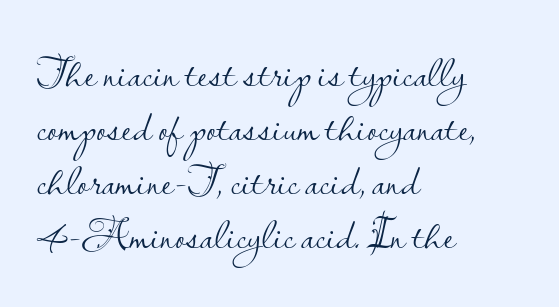
The image shows 45 px light sans-serif type; set left-aligned, line spacing 1.2x, normal letter spacing, not underlined; low stroke contrast and a small x-height.
